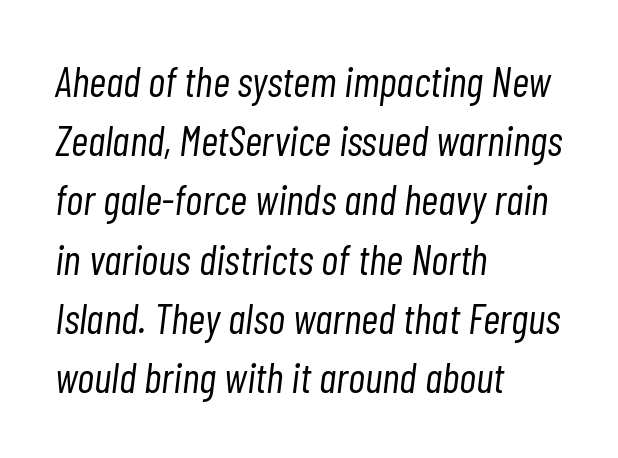
Q: Is the text bold? A: No.
Q: Is the text italic (slanted)? A: Yes, it leans right by about 7 degrees.
Q: Is the text underlined? A: No.
Q: How is the paragraph aligned? A: Left-aligned.
Q: Is the spacing between letters normal or unusually wide? A: Normal.
Q: Is the spacing between lines tight, normal or loose? A: Normal.
Q: Width (condensed, normal, or wide)? A: Condensed.
Q: Stroke contrast? A: Low.
Q: x-height? A: Medium.
Q: Monospaced? A: No.
